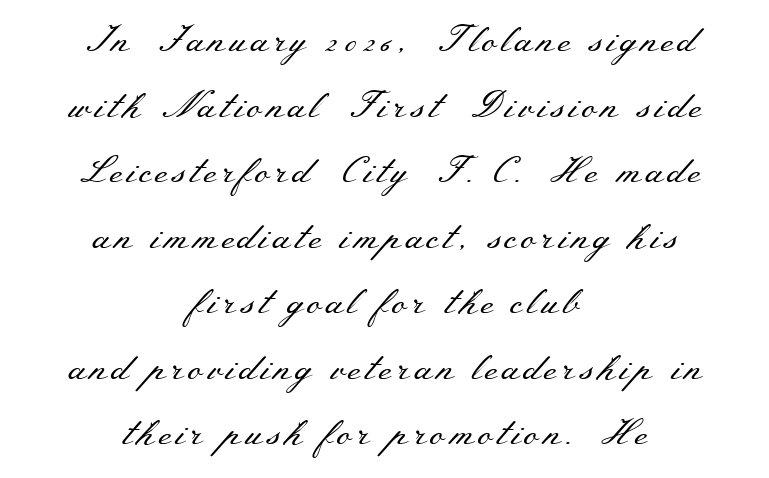
{"serif": "yes", "bold": "no", "weight": "regular", "width": "wide", "stroke_contrast": "medium", "x_height": "small", "monospaced": "no", "underline": "no", "align": "center", "line_spacing_ratio": 1.82, "glyph_px": 36}
